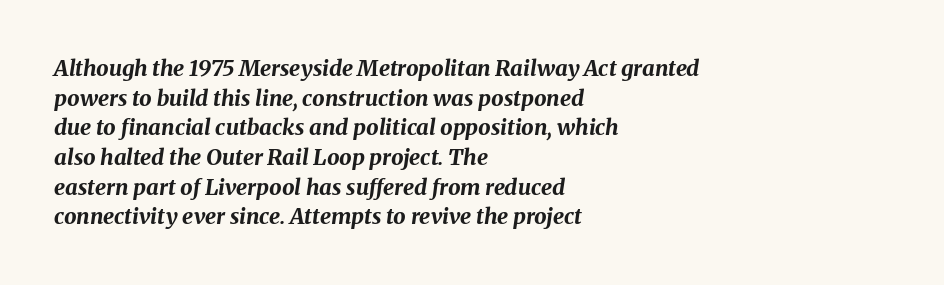
The image shows 22 px bold type, italic (leaning right); set left-aligned, normal line spacing (1.35x), normal letter spacing, not underlined.
